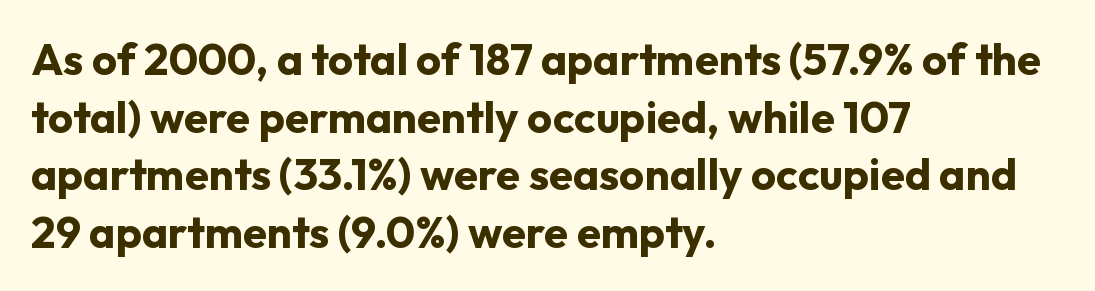
{"serif": "no", "italic": "no", "bold": "yes", "weight": "bold", "width": "normal", "stroke_contrast": "low", "x_height": "medium", "monospaced": "no", "underline": "no", "align": "left", "line_spacing": "normal", "line_spacing_ratio": 1.31, "letter_spacing": "normal", "letter_spacing_em": 0.0, "glyph_px": 44}
